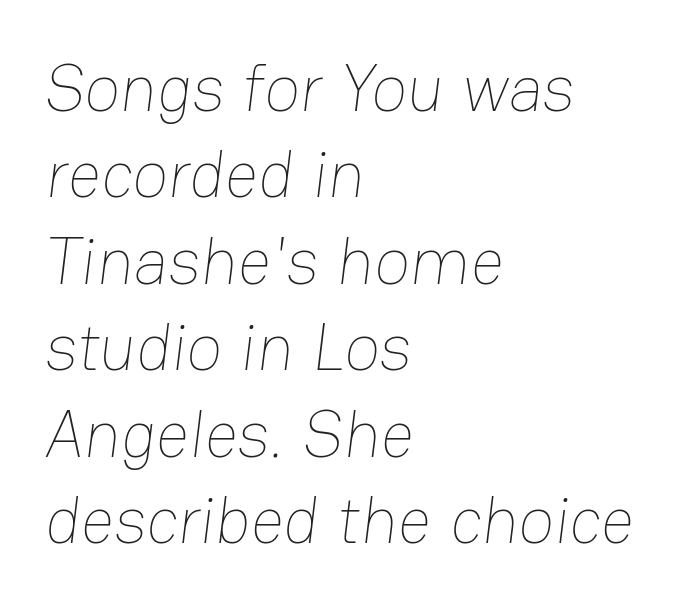
Q: Is the text bold? A: No.
Q: Is the text underlined? A: No.
Q: How is the paragraph aligned? A: Left-aligned.
Q: Is the spacing between letters normal or unusually wide? A: Normal.
Q: Is the spacing between lines tight, normal or loose? A: Normal.
Q: Width (condensed, normal, or wide)? A: Normal.
Q: Stroke contrast? A: Low.
Q: x-height? A: Medium.
Q: Monospaced? A: No.
